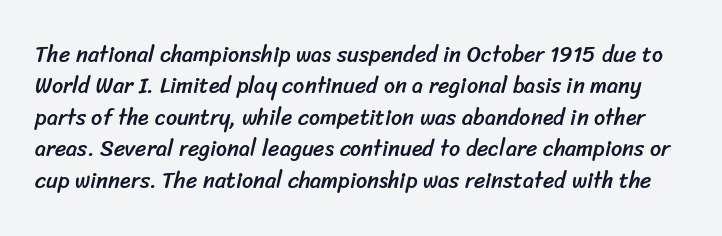
The line-height multiplier appears to be the usual default. Descenders are the only things crossing below the line. Standard letterfit; no display-style spreading of the glyphs.
